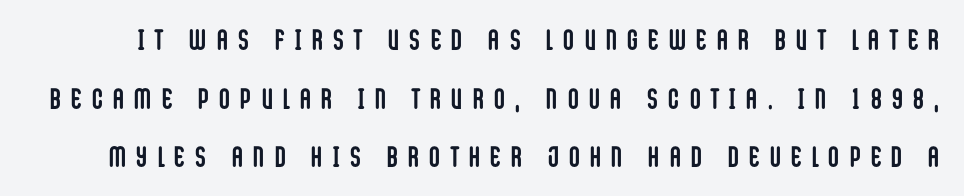
Q: Is the text bold? A: Yes.
Q: Is the text italic (slanted)? A: No, it is upright.
Q: Is the typeface a serif or a sans-serif typeface? A: Sans-serif.
Q: Is the text underlined? A: No.
Q: Is the spacing between letters normal or unusually wide? A: Unusually wide.
Q: Is the spacing between lines tight, normal or loose? A: Loose.
Q: Width (condensed, normal, or wide)? A: Condensed.
Q: Stroke contrast? A: Low.
Q: x-height? A: Large.
Q: Monospaced? A: No.
